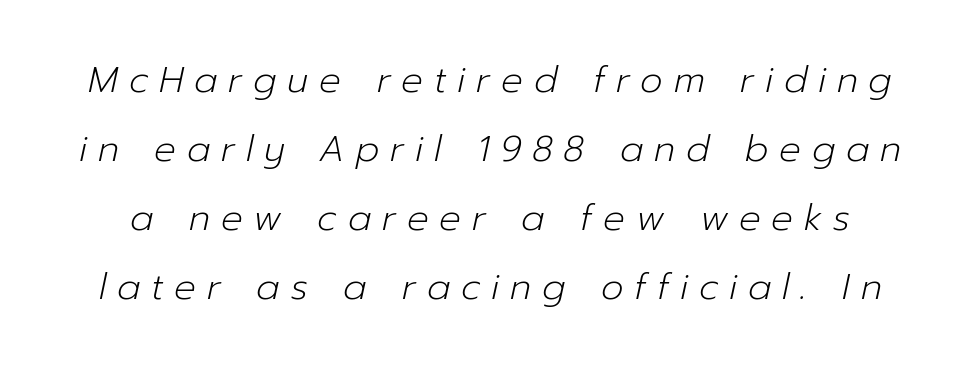
The image shows 36 px light type, italic (leaning right); set loose line spacing (1.92x), unusually wide letter spacing (+0.3 em), not underlined; low stroke contrast and a medium x-height.
